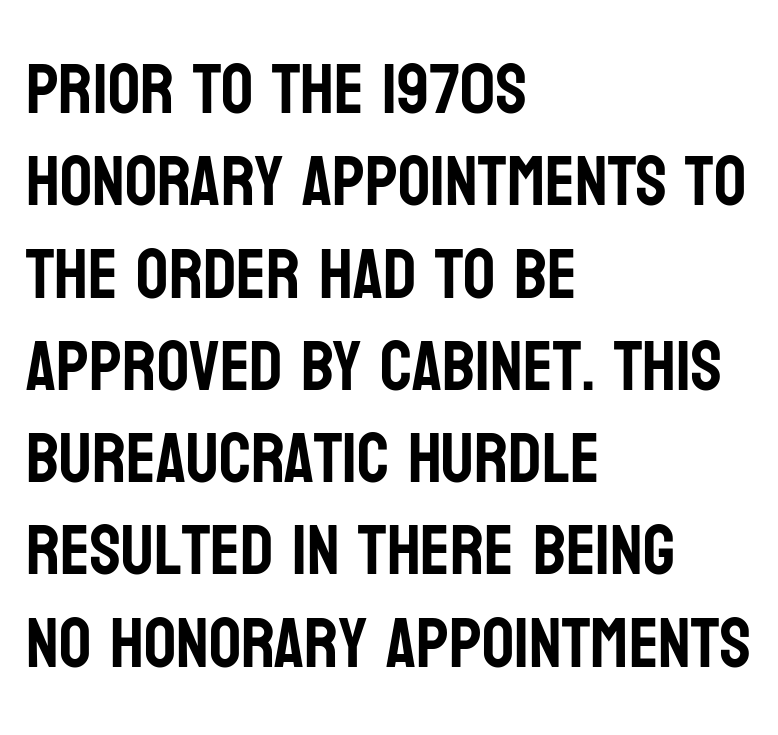
{"serif": "no", "italic": "no", "width": "condensed", "stroke_contrast": "low", "x_height": "large", "monospaced": "no", "underline": "no", "align": "left", "line_spacing": "normal", "line_spacing_ratio": 1.3, "letter_spacing": "normal", "letter_spacing_em": 0.0, "glyph_px": 71}
